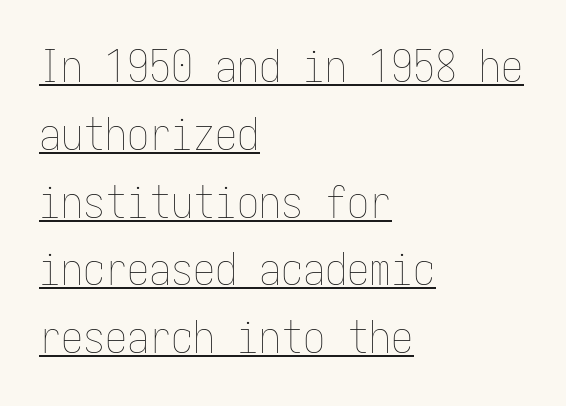
In terms of leading, this rendering sits right in the middle. Casual observation: everything's shoved over to the left. These lines were composed using upright roman letters. Weight: not bold — regular or lighter. Each word holds together tightly as a unit, with standard inter-letter gaps. Somebody hit Ctrl+U on this one — the words are underlined.
